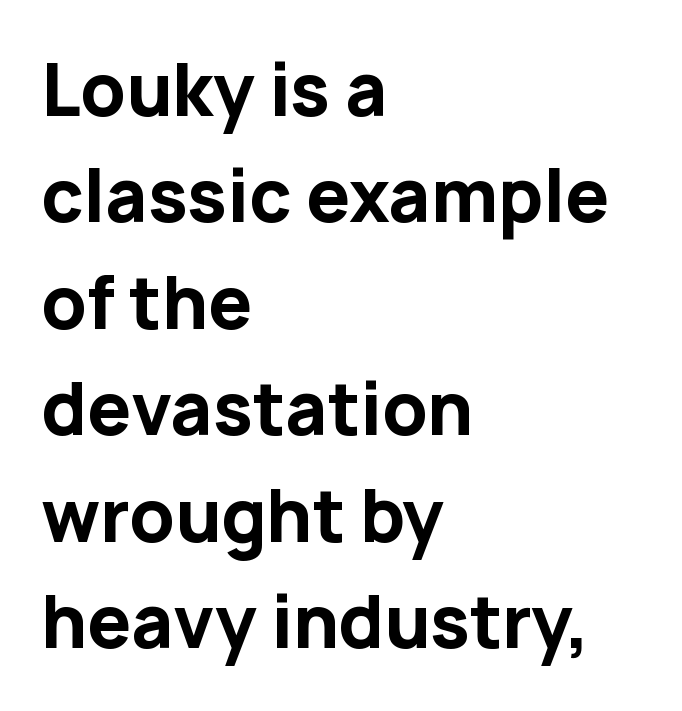
{"serif": "no", "italic": "no", "bold": "yes", "weight": "bold", "width": "normal", "stroke_contrast": "low", "x_height": "medium", "monospaced": "no", "underline": "no", "align": "left", "line_spacing": "normal", "line_spacing_ratio": 1.52, "letter_spacing": "normal", "letter_spacing_em": 0.0, "glyph_px": 70}
